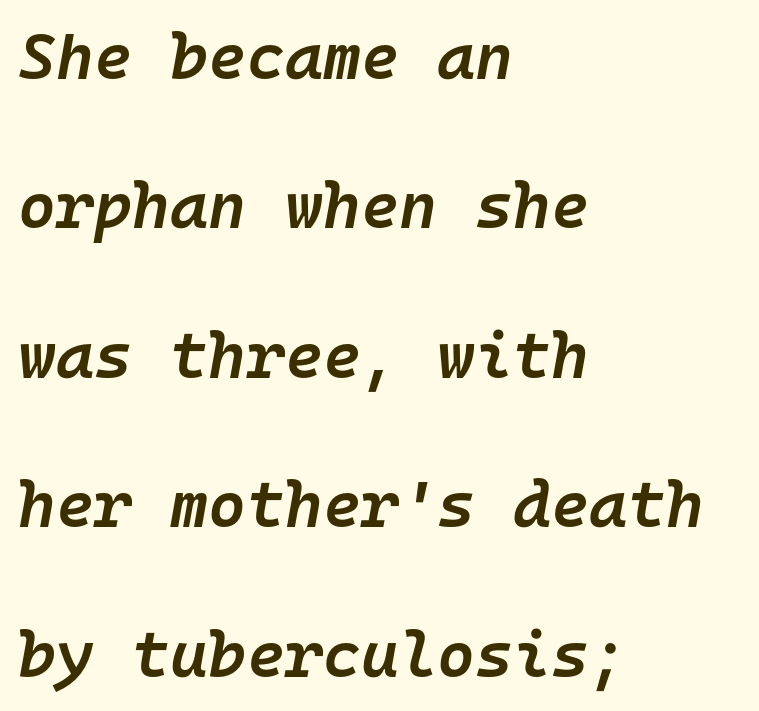
{"italic": "yes", "lean": "right", "slant_degrees": 10, "bold": "semi", "weight": "semibold", "width": "normal", "stroke_contrast": "low", "x_height": "medium", "monospaced": "yes", "underline": "no", "align": "left", "line_spacing": "loose", "line_spacing_ratio": 2.3, "letter_spacing": "normal", "letter_spacing_em": 0.0, "glyph_px": 65}
